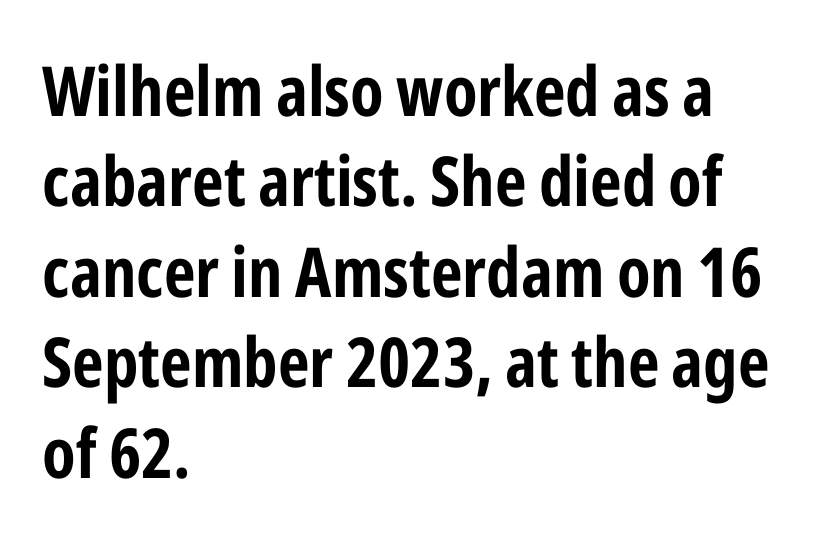
Interline gaps are of average width in this sample. Do the letters lean? They stand straight. Typesetter's note: full bold, strokes at maximum text heaviness. Left-aligned paragraph, ragged on the right. Words appear dense and cohesive because spacing is normal.
